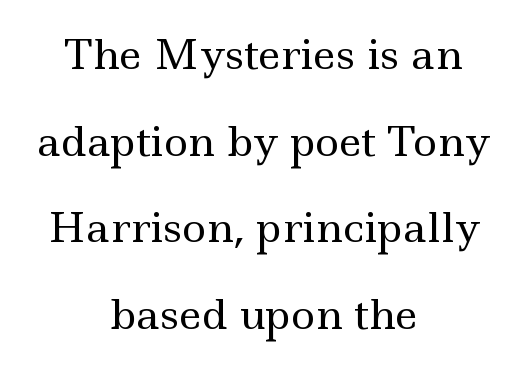
The image shows 41 px regular-weight, wide serif type, upright; set centered, loose line spacing (2.11x), normal letter spacing, not underlined; a small x-height.
